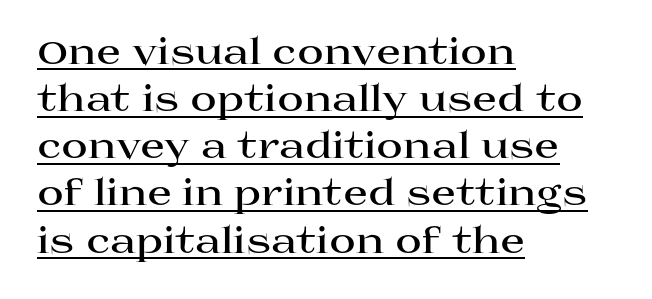
Q: Is the text bold? A: Yes.
Q: Is the text italic (slanted)? A: No, it is upright.
Q: Is the typeface a serif or a sans-serif typeface? A: Serif.
Q: Is the text underlined? A: Yes.
Q: How is the paragraph aligned? A: Left-aligned.
Q: Is the spacing between letters normal or unusually wide? A: Normal.
Q: Is the spacing between lines tight, normal or loose? A: Normal.
Q: Width (condensed, normal, or wide)? A: Wide.
Q: Stroke contrast? A: High.
Q: x-height? A: Large.
Q: Monospaced? A: No.
